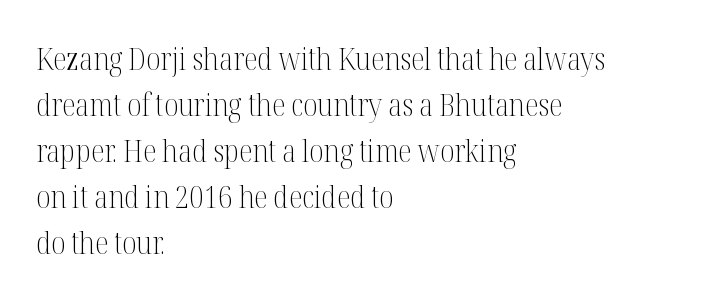
The space between consecutive lines is moderate. The compositor pushed each line to the left boundary. Here the glyphs are tracked normally, forming tight word shapes. This sample uses an upright cut, with every glyph sitting square on the baseline. Proportional: the letters do not fall into vertical columns.
